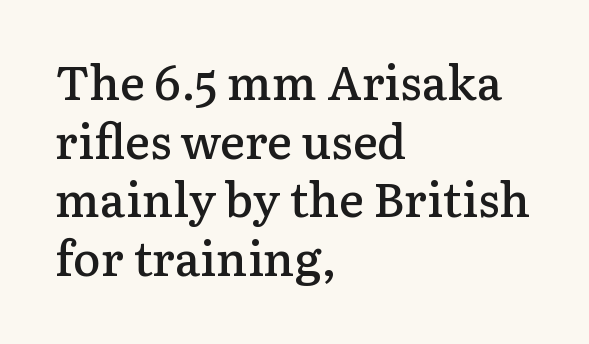
Typographic density is moderately raised because the face is semibold. Spacing between characters is what you'd get straight out of the box. Think of a printed novel: that variable character pitch is what you see here. Examine the stroke ends and you'll spot serifs. If you measured baseline to baseline, you'd find a middling distance. The specimen omits any rule beneath the text block's lines.
